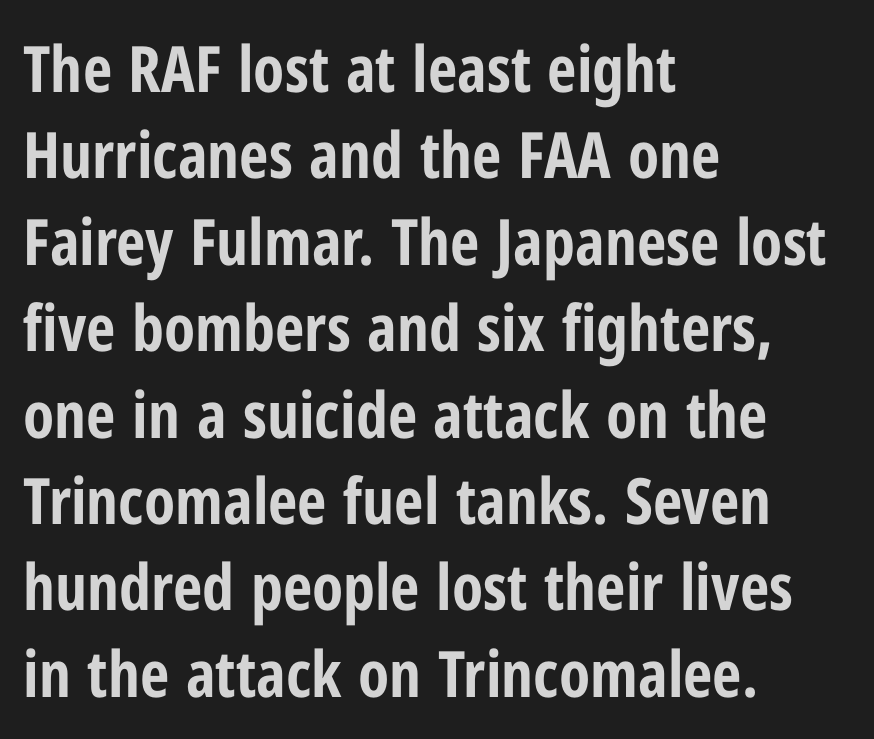
The image shows 64 px bold, condensed sans-serif type, upright; set left-aligned, normal line spacing (1.35x), normal letter spacing, not underlined; low stroke contrast and a medium x-height.
